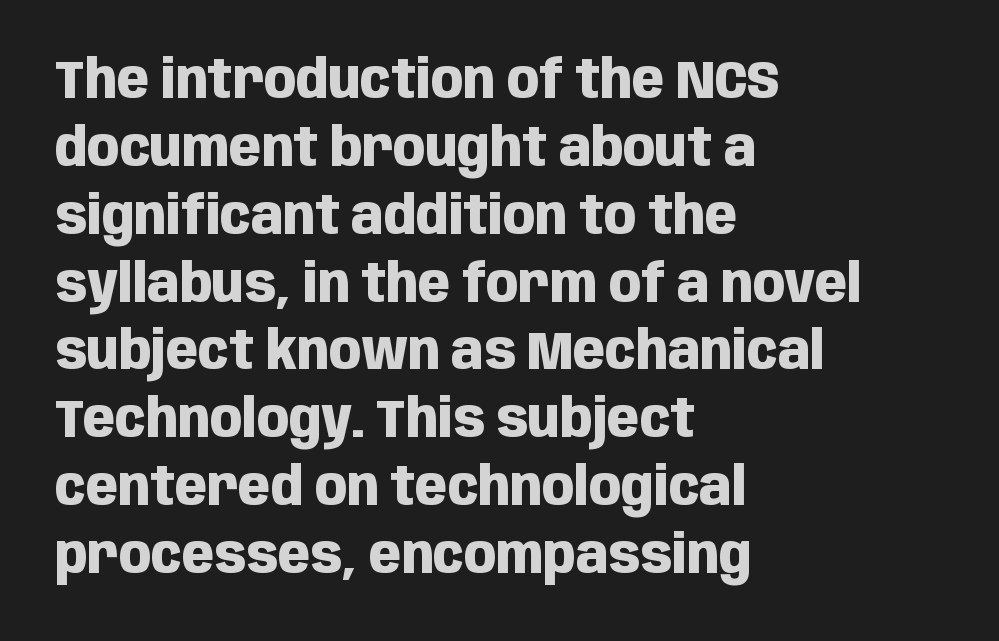
Q: Is the text bold? A: Yes.
Q: Is the text italic (slanted)? A: No, it is upright.
Q: Is the typeface a serif or a sans-serif typeface? A: Sans-serif.
Q: Is the text underlined? A: No.
Q: How is the paragraph aligned? A: Left-aligned.
Q: Is the spacing between letters normal or unusually wide? A: Normal.
Q: Is the spacing between lines tight, normal or loose? A: Normal.
Q: Width (condensed, normal, or wide)? A: Condensed.
Q: Stroke contrast? A: Low.
Q: x-height? A: Large.
Q: Monospaced? A: No.
